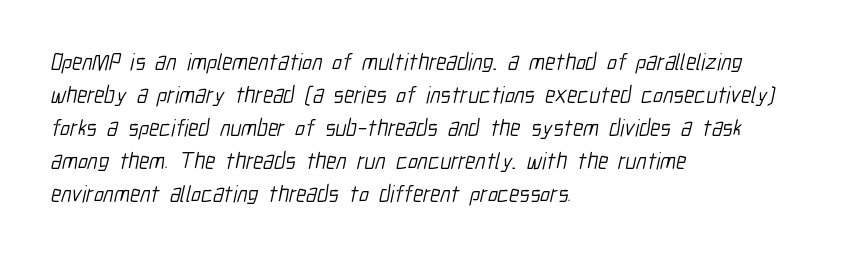
Nobody drew a line under any word here. No letter is thick-stroked: the sample isn't bold. The text block is weighted toward the left margin, trailing off unevenly rightward. Tracking value appears to be zero — textbook default spacing. These lines sit exactly where default settings would place them.
